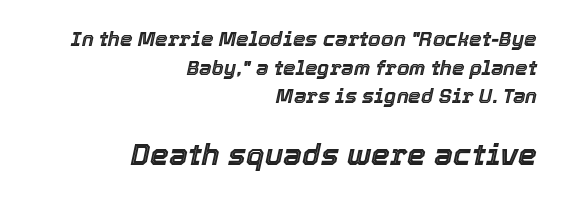
{"italic": "yes", "lean": "right", "slant_degrees": 12, "width": "normal", "x_height": "medium", "monospaced": "no", "underline": "no", "align": "right", "line_spacing": "normal", "line_spacing_ratio": 1.43, "letter_spacing": "normal", "letter_spacing_em": 0.0, "larger_block": "second", "size_ratio": 1.5, "glyph_px": 30}
